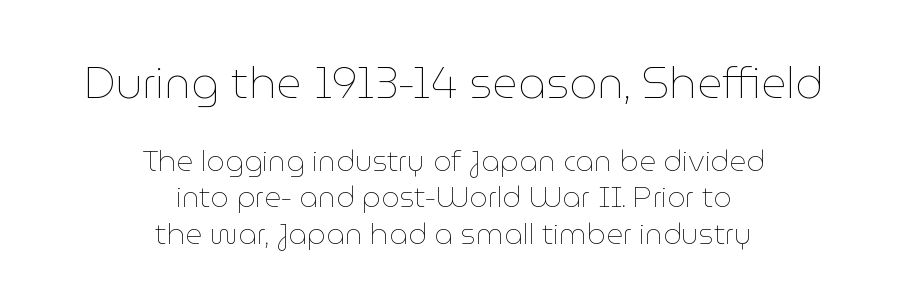
{"italic": "no", "bold": "no", "weight": "thin", "width": "normal", "stroke_contrast": "low", "x_height": "medium", "monospaced": "no", "underline": "no", "align": "center", "line_spacing": "normal", "line_spacing_ratio": 1.25, "letter_spacing": "normal", "letter_spacing_em": 0.0, "larger_block": "first", "size_ratio": 1.52, "glyph_px": 44}
